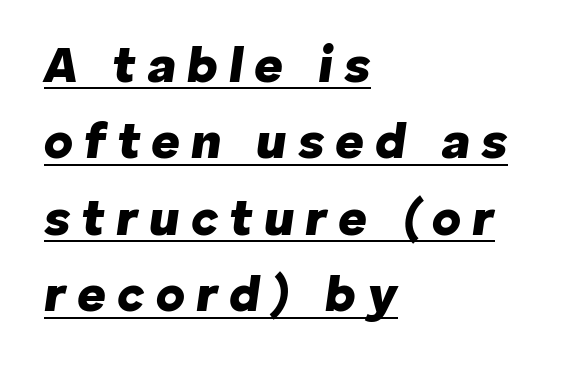
The image shows 50 px heavy type, italic (leaning right); set left-aligned, normal line spacing (1.53x), unusually wide letter spacing (+0.22 em), underlined; low stroke contrast and a medium x-height.
